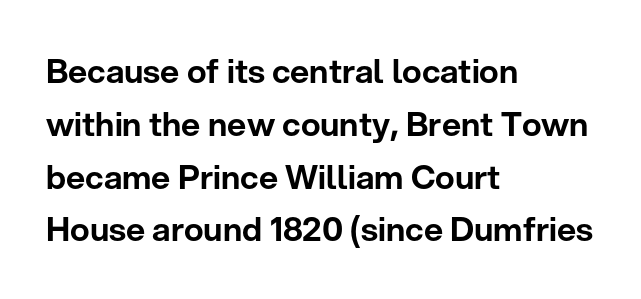
Q: Is the text italic (slanted)? A: No, it is upright.
Q: Is the typeface a serif or a sans-serif typeface? A: Sans-serif.
Q: Is the text underlined? A: No.
Q: How is the paragraph aligned? A: Left-aligned.
Q: Is the spacing between letters normal or unusually wide? A: Normal.
Q: Is the spacing between lines tight, normal or loose? A: Normal.
Q: Width (condensed, normal, or wide)? A: Normal.
Q: Stroke contrast? A: Low.
Q: x-height? A: Medium.
Q: Monospaced? A: No.
